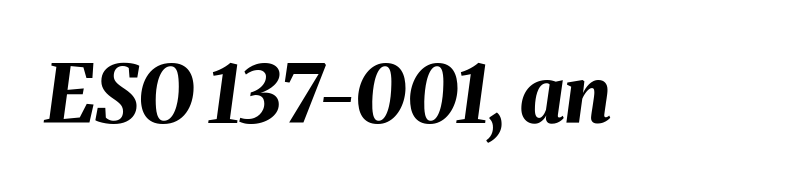
Q: Is the text bold? A: Yes.
Q: Is the text italic (slanted)? A: Yes, it leans right by about 8 degrees.
Q: Is the text underlined? A: No.
Q: Is the spacing between letters normal or unusually wide? A: Normal.
Q: Width (condensed, normal, or wide)? A: Normal.
Q: Stroke contrast? A: Medium.
Q: x-height? A: Medium.
Q: Monospaced? A: No.
